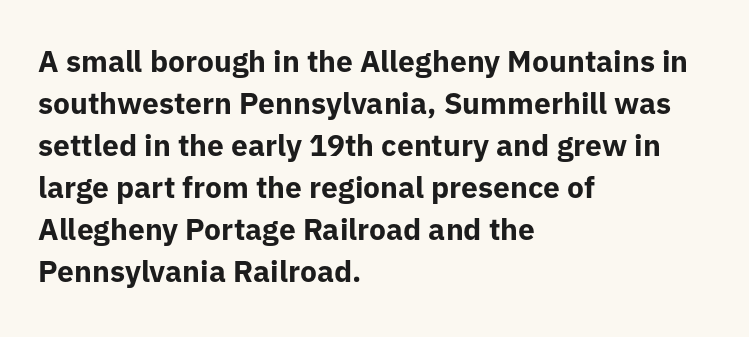
Q: Is the text bold? A: Yes.
Q: Is the text italic (slanted)? A: No, it is upright.
Q: Is the typeface a serif or a sans-serif typeface? A: Sans-serif.
Q: Is the text underlined? A: No.
Q: How is the paragraph aligned? A: Left-aligned.
Q: Is the spacing between letters normal or unusually wide? A: Normal.
Q: Is the spacing between lines tight, normal or loose? A: Normal.
Q: Width (condensed, normal, or wide)? A: Normal.
Q: Stroke contrast? A: Low.
Q: x-height? A: Medium.
Q: Monospaced? A: No.
